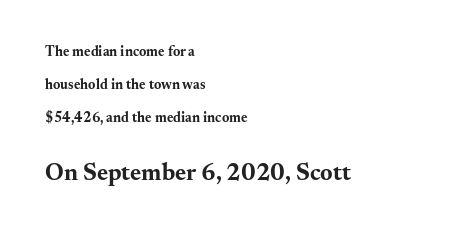
{"italic": "no", "bold": "yes", "underline": "no", "align": "left", "line_spacing": "loose", "line_spacing_ratio": 2.34, "letter_spacing": "normal", "letter_spacing_em": 0.0, "larger_block": "second", "size_ratio": 1.71, "glyph_px": 24}
